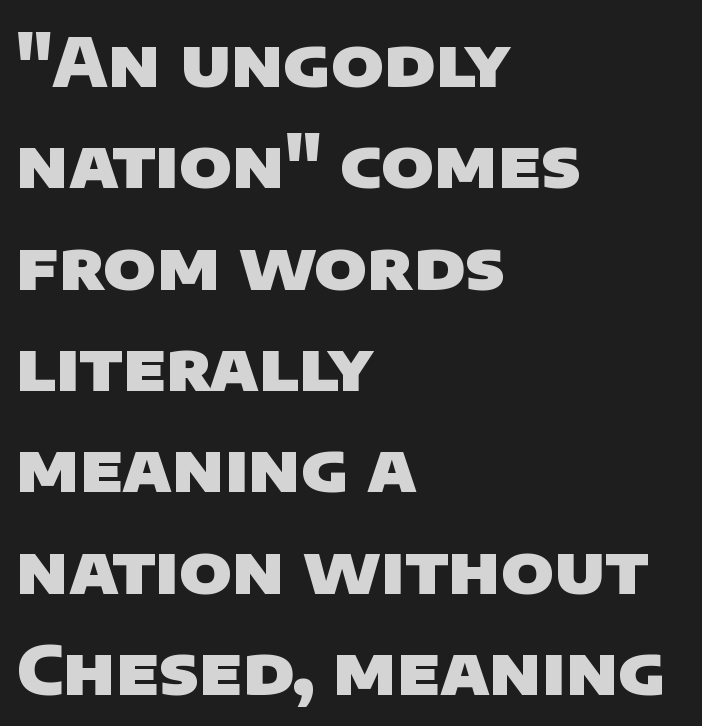
Q: Is the text bold? A: Yes.
Q: Is the typeface a serif or a sans-serif typeface? A: Sans-serif.
Q: Is the text underlined? A: No.
Q: How is the paragraph aligned? A: Left-aligned.
Q: Is the spacing between letters normal or unusually wide? A: Normal.
Q: Is the spacing between lines tight, normal or loose? A: Normal.
Q: Width (condensed, normal, or wide)? A: Normal.
Q: Stroke contrast? A: Low.
Q: x-height? A: Large.
Q: Monospaced? A: No.
